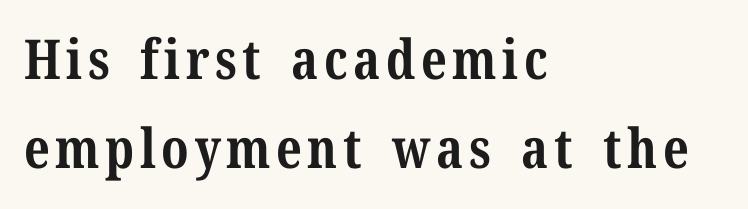
Style check: upright. The glyphs have the mass of a bold cut. The characters display serif detailing at their extremities. Baseline-to-baseline distance is the conventional proportion of letter height.
